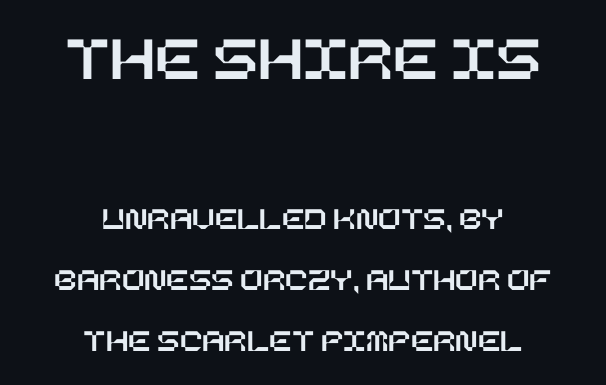
The image shows 66 px text type, upright; set centered, line spacing 1.86x, normal letter spacing, not underlined; the first (top) block is 2.0x larger; low stroke contrast and a large x-height.
